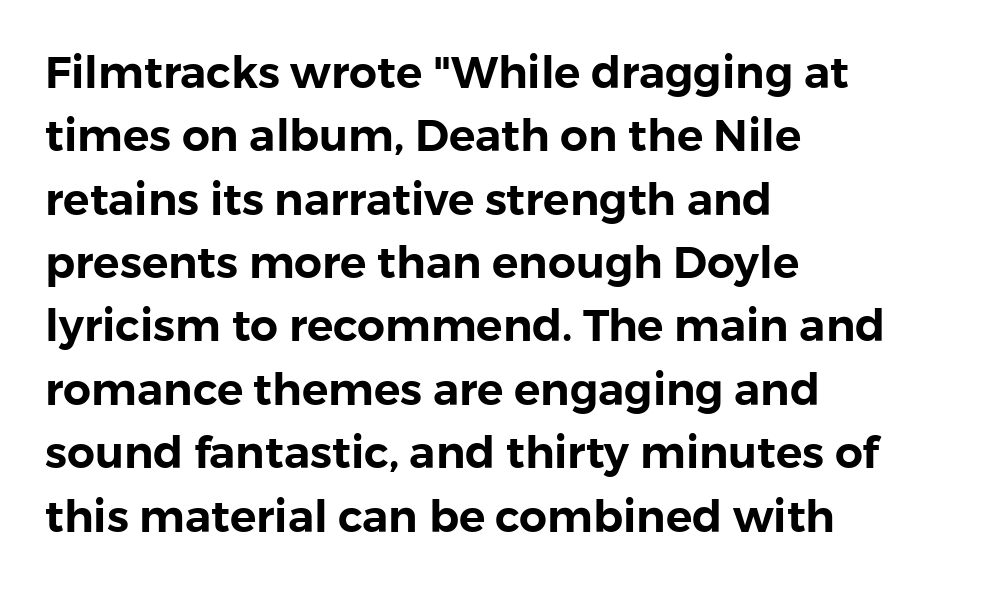
{"serif": "no", "italic": "no", "width": "normal", "stroke_contrast": "low", "x_height": "medium", "monospaced": "no", "underline": "no", "align": "left", "line_spacing": "normal", "line_spacing_ratio": 1.44, "letter_spacing": "normal", "letter_spacing_em": 0.0, "glyph_px": 44}
